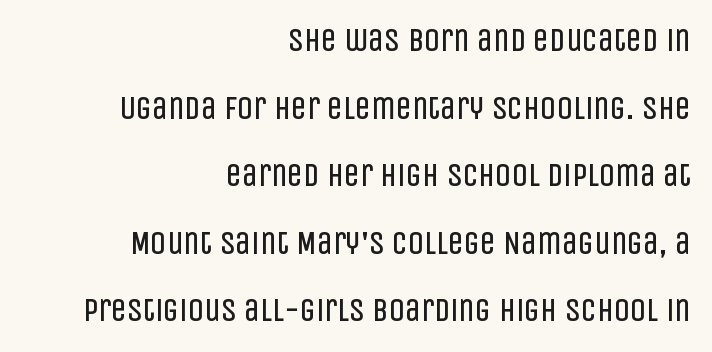
Q: Is the text bold? A: No.
Q: Is the text italic (slanted)? A: No, it is upright.
Q: Is the typeface a serif or a sans-serif typeface? A: Sans-serif.
Q: Is the text underlined? A: No.
Q: How is the paragraph aligned? A: Right-aligned.
Q: Is the spacing between letters normal or unusually wide? A: Normal.
Q: Is the spacing between lines tight, normal or loose? A: Loose.
Q: Width (condensed, normal, or wide)? A: Condensed.
Q: Stroke contrast? A: Low.
Q: x-height? A: Large.
Q: Monospaced? A: No.
